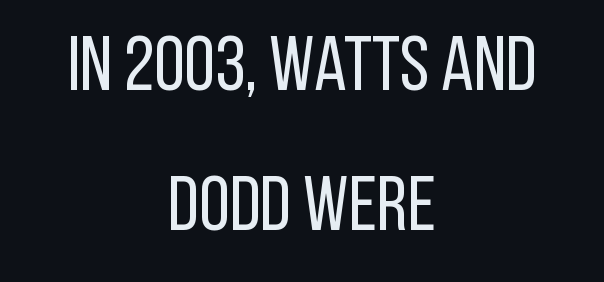
Q: Is the text bold? A: No.
Q: Is the text italic (slanted)? A: No, it is upright.
Q: Is the typeface a serif or a sans-serif typeface? A: Sans-serif.
Q: Is the text underlined? A: No.
Q: How is the paragraph aligned? A: Centered.
Q: Is the spacing between letters normal or unusually wide? A: Normal.
Q: Width (condensed, normal, or wide)? A: Condensed.
Q: Stroke contrast? A: Low.
Q: x-height? A: Large.
Q: Monospaced? A: No.
